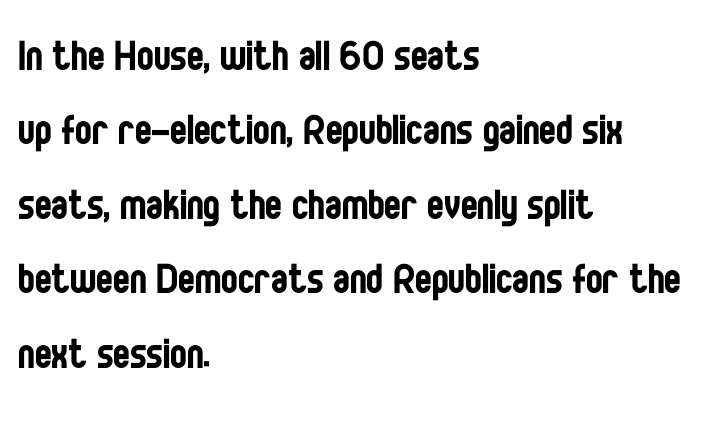
Q: Is the text bold? A: No.
Q: Is the text italic (slanted)? A: No, it is upright.
Q: Is the typeface a serif or a sans-serif typeface? A: Sans-serif.
Q: Is the text underlined? A: No.
Q: How is the paragraph aligned? A: Left-aligned.
Q: Is the spacing between letters normal or unusually wide? A: Normal.
Q: Is the spacing between lines tight, normal or loose? A: Normal.
Q: Width (condensed, normal, or wide)? A: Condensed.
Q: Stroke contrast? A: Low.
Q: x-height? A: Large.
Q: Monospaced? A: No.
